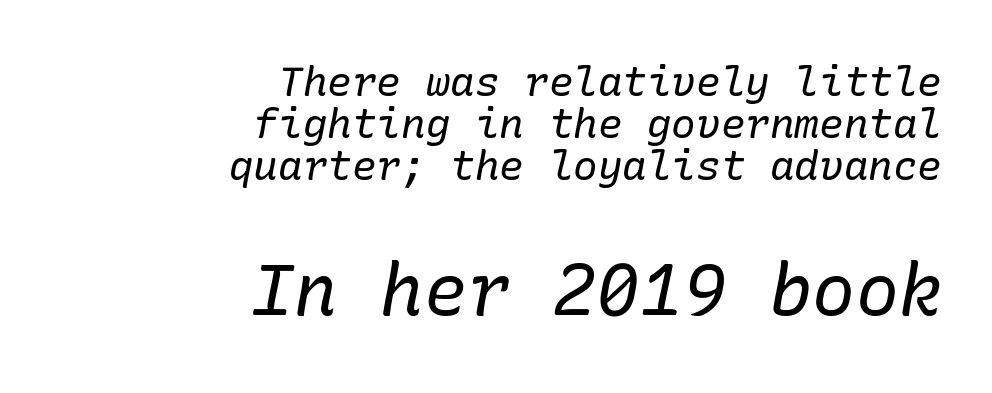
Q: Is the text bold? A: No.
Q: Is the text italic (slanted)? A: Yes, it leans right by about 10 degrees.
Q: Is the typeface a serif or a sans-serif typeface? A: Sans-serif.
Q: Is the text underlined? A: No.
Q: How is the paragraph aligned? A: Right-aligned.
Q: Is the spacing between letters normal or unusually wide? A: Normal.
Q: Is the spacing between lines tight, normal or loose? A: Tight.
Q: Which block of text is set in a larger size, the first (top) or the second (bottom)? A: The second (bottom) one.
Q: Width (condensed, normal, or wide)? A: Normal.
Q: Stroke contrast? A: Low.
Q: x-height? A: Medium.
